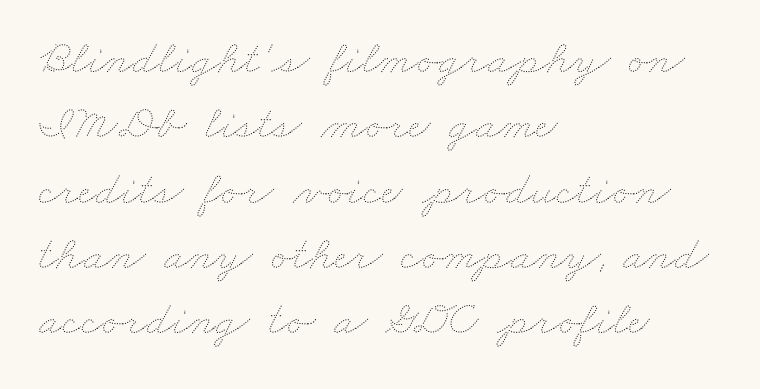
Here the glyphs are tracked normally, forming tight word shapes. Anything drawn beneath the words? Only blank space. The face used here is proportionally spaced, like ordinary book or web type. Notice how descenders clear the ascenders below comfortably — that's standard leading. Weight class: somewhere from thin through regular.
